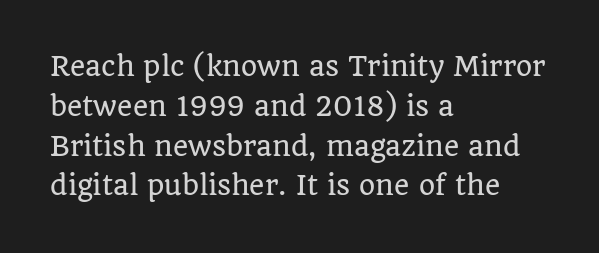
The image shows 26 px text type, upright; set left-aligned, normal line spacing (1.53x), normal letter spacing, not underlined.
